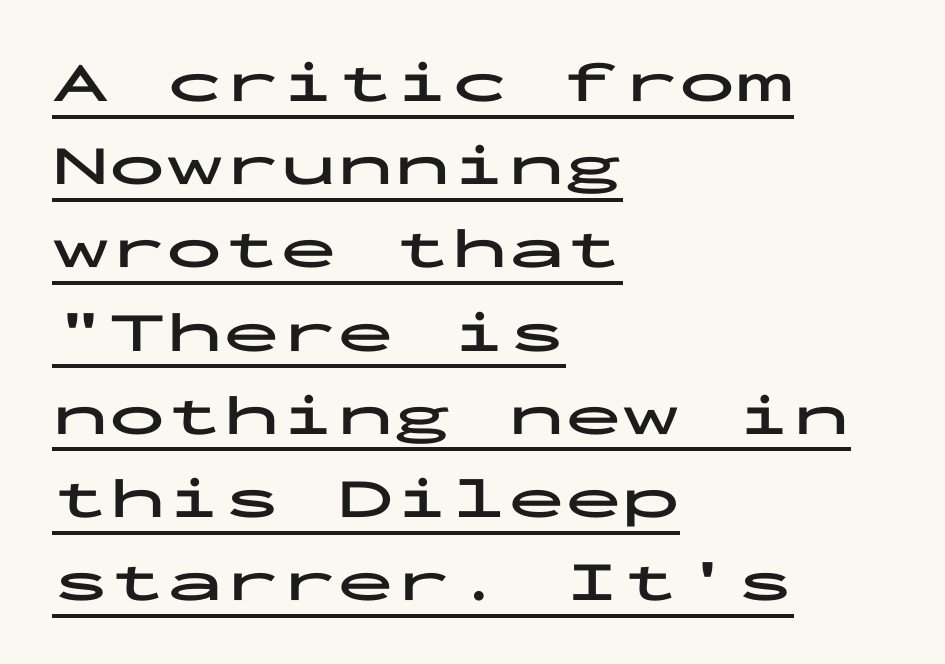
The face used here is monospaced, like something from a code editor. In designer terms, the underline attribute is active on this setting. Horizontal bands of white between lines are of average thickness. Are there feet on the stems? There aren't — it's a sans. This is roman type, the default non-slanted kind. Line beginnings align vertically; line endings do not.
